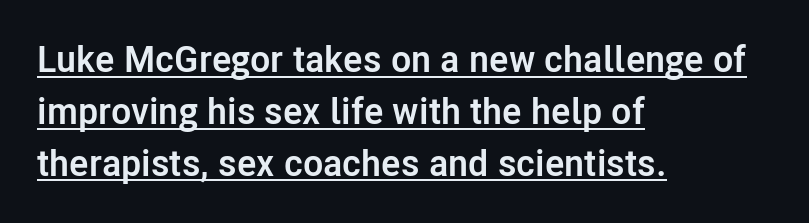
{"serif": "no", "italic": "no", "bold": "yes", "weight": "semibold", "width": "normal", "stroke_contrast": "low", "x_height": "medium", "monospaced": "no", "underline": "yes", "align": "left", "line_spacing": "normal", "line_spacing_ratio": 1.4, "letter_spacing": "normal", "letter_spacing_em": 0.0, "glyph_px": 37}
